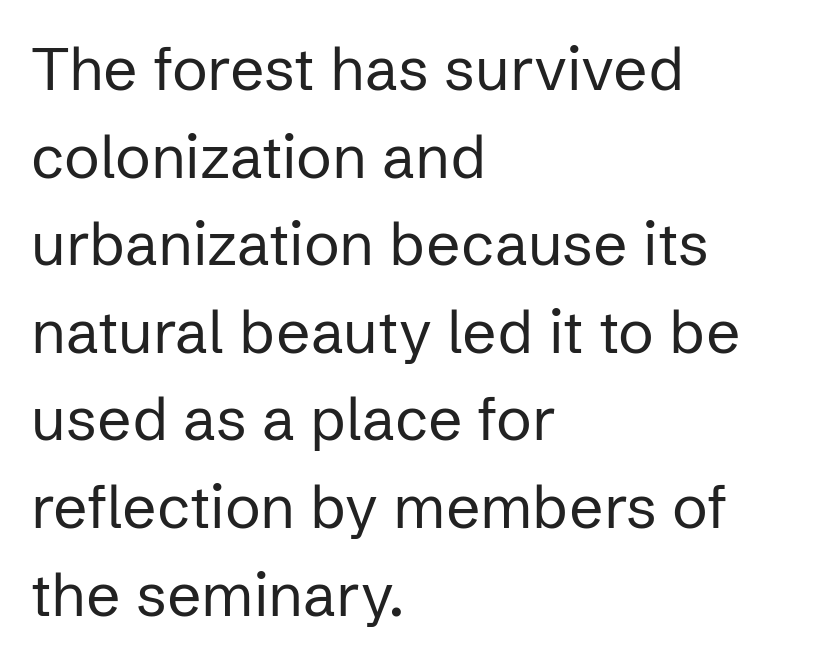
{"serif": "no", "italic": "no", "bold": "no", "weight": "regular", "width": "normal", "stroke_contrast": "low", "x_height": "medium", "monospaced": "no", "underline": "no", "align": "left", "line_spacing": "normal", "line_spacing_ratio": 1.46, "letter_spacing": "normal", "letter_spacing_em": 0.0, "glyph_px": 60}
